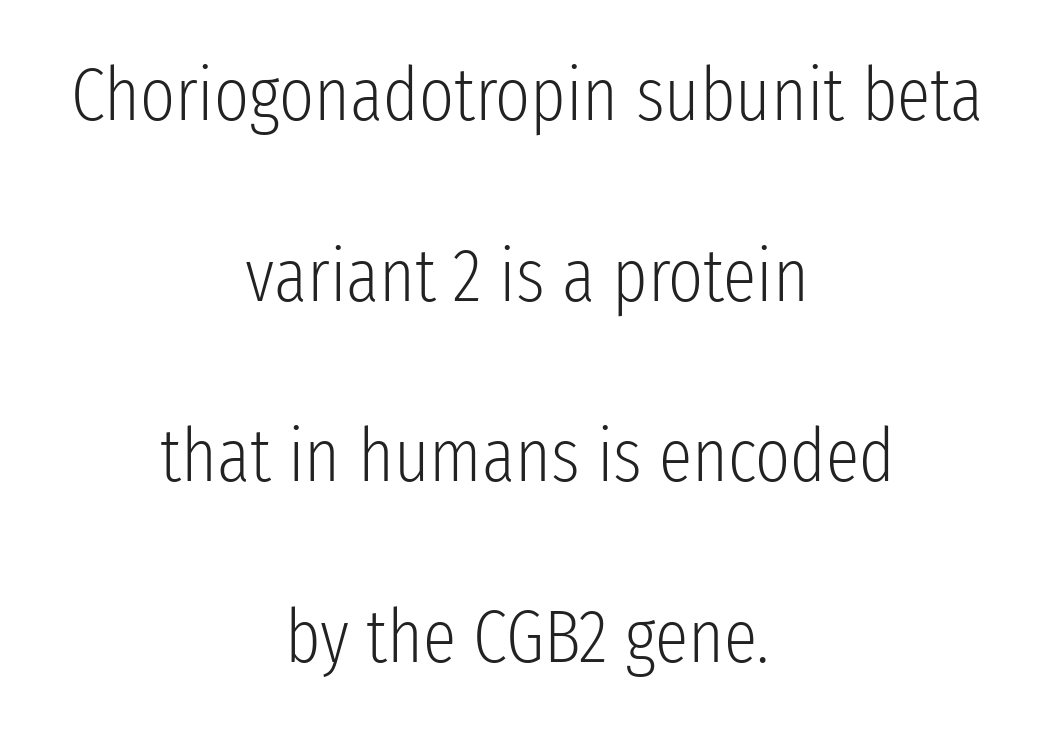
Heaviness? Minimal to ordinary, like unemphasized prose. The foot of each line stays bare and open. Look at the tracking — it's just the regular setting, nothing added. Regarding leading, the lines here are spaced well apart.
